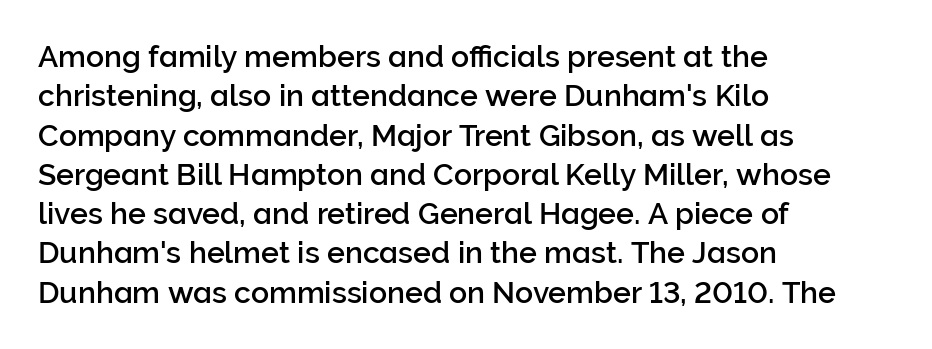
Q: Is the text italic (slanted)? A: No, it is upright.
Q: Is the typeface a serif or a sans-serif typeface? A: Sans-serif.
Q: Is the text underlined? A: No.
Q: How is the paragraph aligned? A: Left-aligned.
Q: Is the spacing between letters normal or unusually wide? A: Normal.
Q: Is the spacing between lines tight, normal or loose? A: Normal.
Q: Width (condensed, normal, or wide)? A: Normal.
Q: Stroke contrast? A: Low.
Q: x-height? A: Medium.
Q: Monospaced? A: No.
